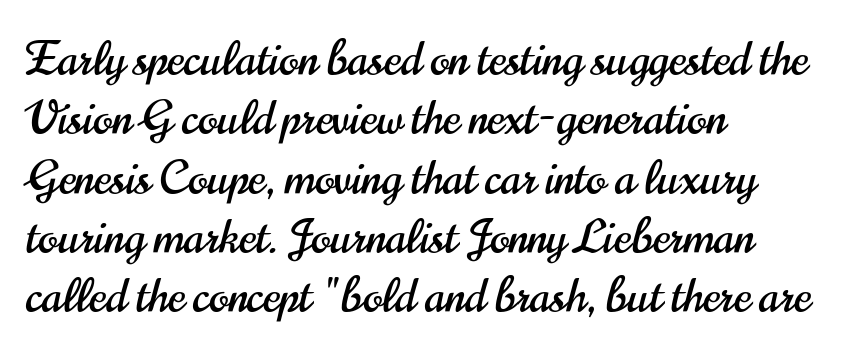
The image shows 46 px condensed sans-serif type; set left-aligned, normal line spacing (1.29x), normal letter spacing, not underlined; high stroke contrast and a small x-height.
